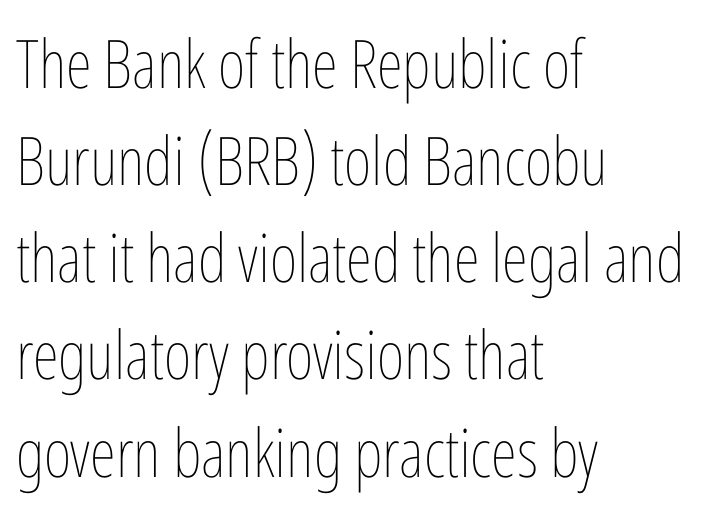
The image shows 67 px thin, condensed type, upright; set left-aligned, normal line spacing (1.45x), normal letter spacing, not underlined; low stroke contrast and a medium x-height.
